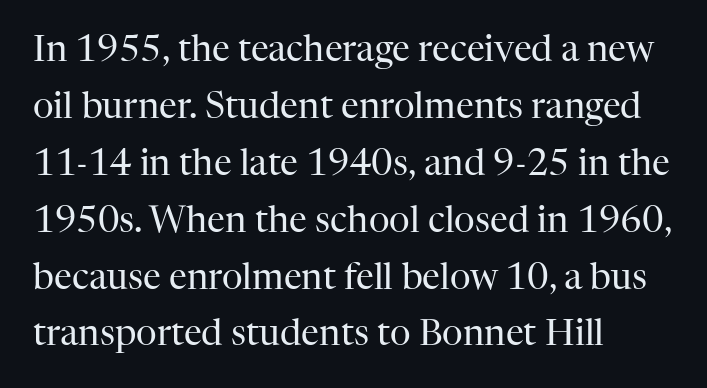
{"serif": "yes", "italic": "no", "bold": "no", "weight": "regular", "width": "normal", "stroke_contrast": "high", "x_height": "medium", "monospaced": "no", "underline": "no", "align": "left", "line_spacing": "normal", "line_spacing_ratio": 1.58, "letter_spacing": "normal", "letter_spacing_em": 0.0, "glyph_px": 36}
